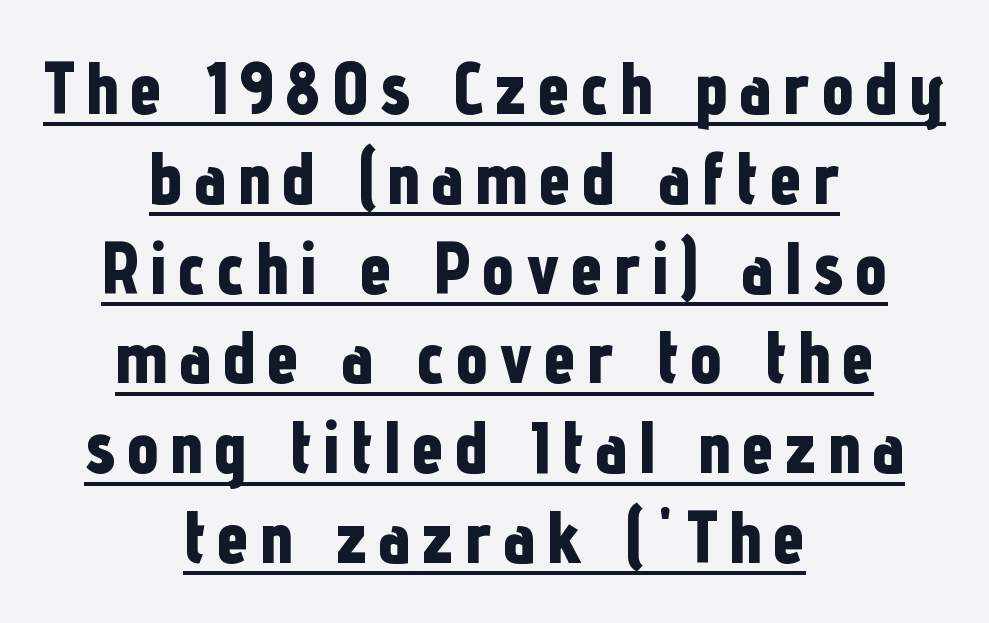
Q: Is the text bold? A: Yes.
Q: Is the text italic (slanted)? A: No, it is upright.
Q: Is the typeface a serif or a sans-serif typeface? A: Sans-serif.
Q: Is the text underlined? A: Yes.
Q: How is the paragraph aligned? A: Centered.
Q: Width (condensed, normal, or wide)? A: Condensed.
Q: Stroke contrast? A: Low.
Q: x-height? A: Medium.
Q: Monospaced? A: No.
